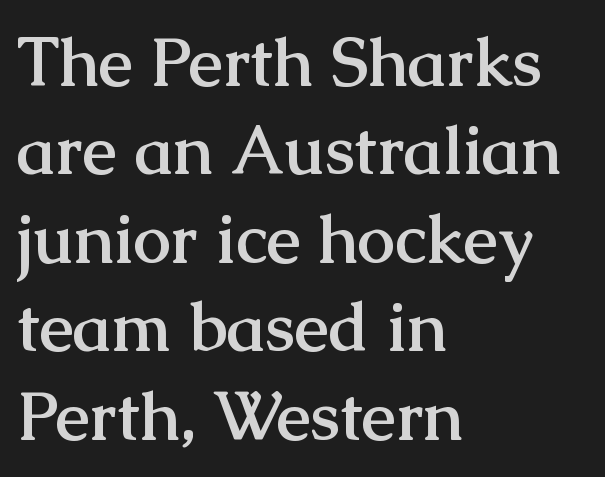
Q: Is the text bold? A: Yes.
Q: Is the text italic (slanted)? A: No, it is upright.
Q: Is the typeface a serif or a sans-serif typeface? A: Serif.
Q: Is the text underlined? A: No.
Q: How is the paragraph aligned? A: Left-aligned.
Q: Is the spacing between letters normal or unusually wide? A: Normal.
Q: Is the spacing between lines tight, normal or loose? A: Normal.
Q: Width (condensed, normal, or wide)? A: Normal.
Q: Stroke contrast? A: Medium.
Q: x-height? A: Medium.
Q: Monospaced? A: No.
